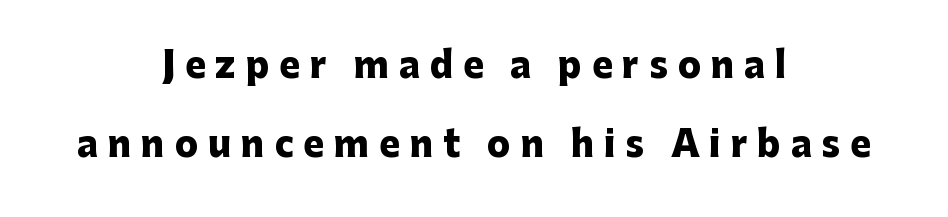
{"serif": "no", "italic": "no", "bold": "yes", "weight": "heavy", "width": "normal", "stroke_contrast": "low", "x_height": "medium", "monospaced": "no", "underline": "no", "align": "center", "line_spacing": "loose", "line_spacing_ratio": 2.27, "letter_spacing": "wide", "letter_spacing_em": 0.28, "glyph_px": 35}
